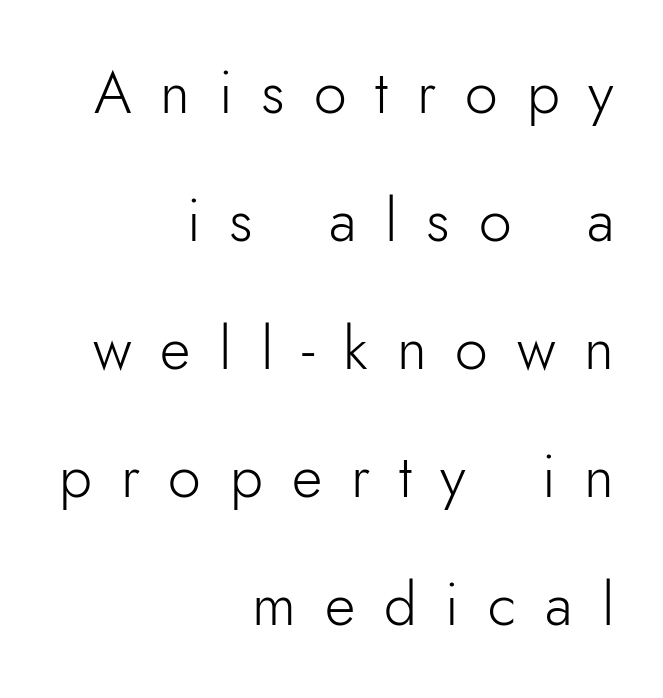
Q: Is the text bold? A: No.
Q: Is the text italic (slanted)? A: No, it is upright.
Q: Is the typeface a serif or a sans-serif typeface? A: Sans-serif.
Q: Is the text underlined? A: No.
Q: How is the paragraph aligned? A: Right-aligned.
Q: Is the spacing between letters normal or unusually wide? A: Unusually wide.
Q: Is the spacing between lines tight, normal or loose? A: Loose.
Q: Width (condensed, normal, or wide)? A: Normal.
Q: Stroke contrast? A: Low.
Q: x-height? A: Small.
Q: Monospaced? A: No.
